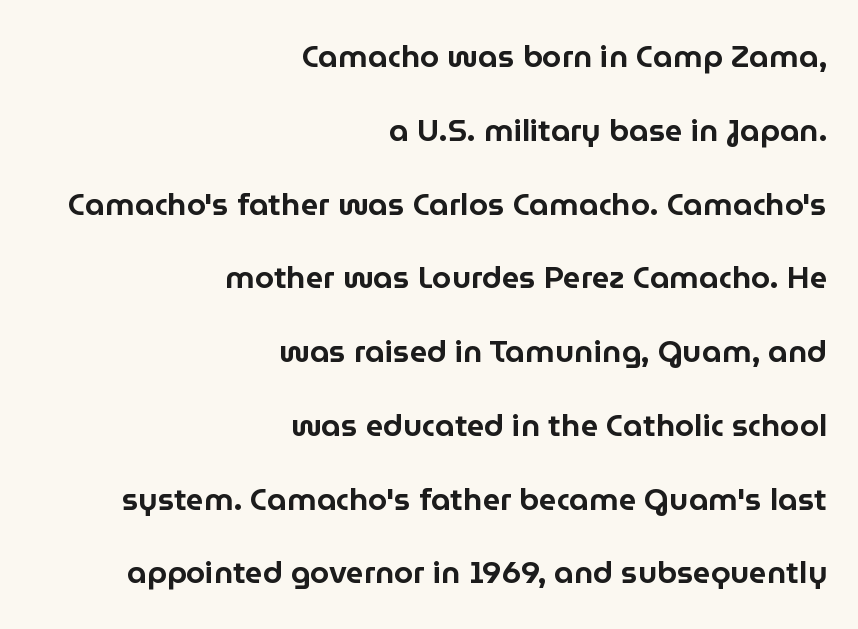
Q: Is the text italic (slanted)? A: No, it is upright.
Q: Is the typeface a serif or a sans-serif typeface? A: Sans-serif.
Q: Is the text underlined? A: No.
Q: How is the paragraph aligned? A: Right-aligned.
Q: Is the spacing between letters normal or unusually wide? A: Normal.
Q: Is the spacing between lines tight, normal or loose? A: Loose.
Q: Width (condensed, normal, or wide)? A: Normal.
Q: Stroke contrast? A: Low.
Q: x-height? A: Medium.
Q: Monospaced? A: No.
